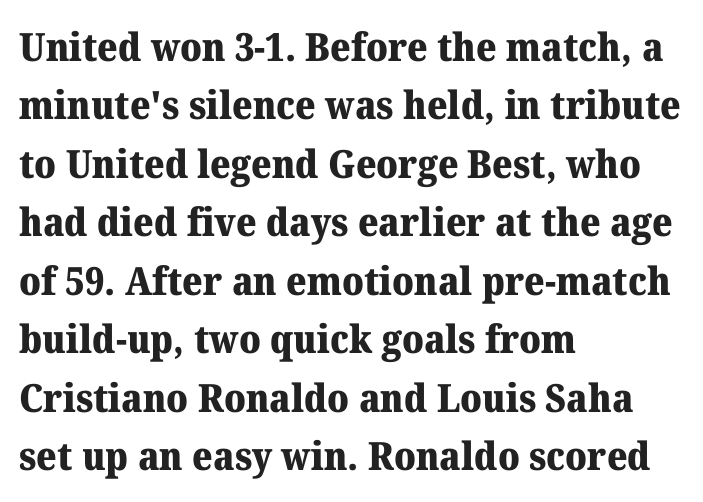
The image shows 39 px heavy serif type, upright; set left-aligned, normal line spacing (1.5x), normal letter spacing, not underlined; medium stroke contrast and a medium x-height.
